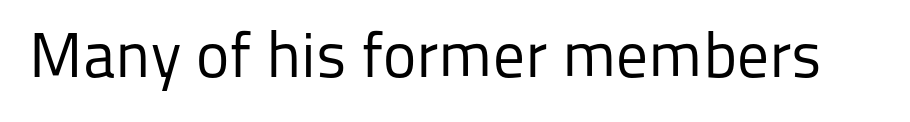
Q: Is the text bold? A: No.
Q: Is the text italic (slanted)? A: No, it is upright.
Q: Is the typeface a serif or a sans-serif typeface? A: Sans-serif.
Q: Is the text underlined? A: No.
Q: Is the spacing between letters normal or unusually wide? A: Normal.
Q: Width (condensed, normal, or wide)? A: Normal.
Q: Stroke contrast? A: Low.
Q: x-height? A: Medium.
Q: Monospaced? A: No.
